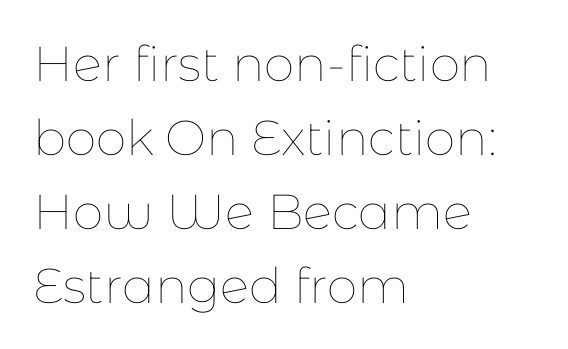
This is roman type, the default non-slanted kind. The typeface has the unassuming heft of standard copy or less. Honestly, the row spacing looks completely unremarkable. Where is the straight margin? On the left. Descender tails drop into unmarked territory.
